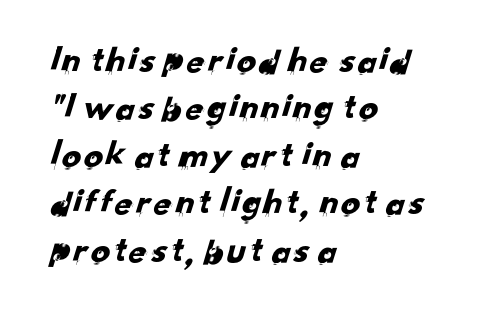
Varying glyph widths throughout — classic text-font behaviour. Quick note: underline off. Check where the strokes stop: nothing finishes them off — pure sans. In terms of letterspacing, this is plain default setting.
